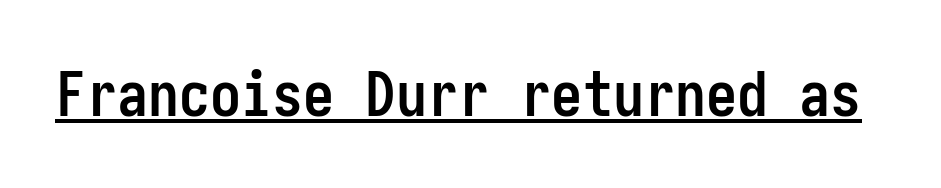
Heft: maximum for text — a bold. The lettering holds an erect, upright posture throughout. The gaps between neighbouring characters are ordinary and unremarkable. A baseline rule has been typeset under these characters. I'd call this a sans setting — the letters go barefoot.
